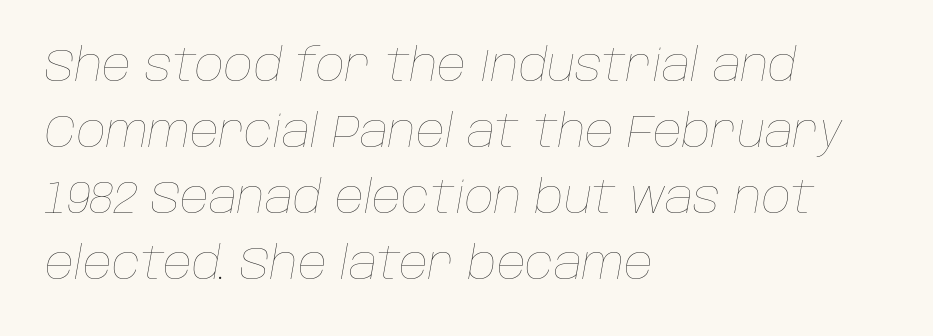
Here the designer chose a conventional face with non-uniform glyph widths. Honestly, the letter spacing is just normal — you wouldn't notice it. Line beginnings align vertically; line endings do not. You can tell it's italic because the verticals aren't actually vertical. The line-height multiplier appears to be the usual default.
